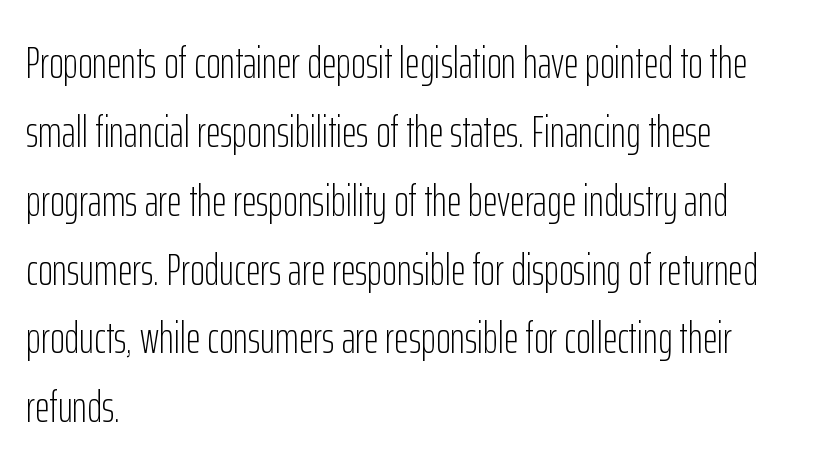
Q: Is the text bold? A: No.
Q: Is the text italic (slanted)? A: No, it is upright.
Q: Is the typeface a serif or a sans-serif typeface? A: Sans-serif.
Q: Is the text underlined? A: No.
Q: How is the paragraph aligned? A: Left-aligned.
Q: Is the spacing between letters normal or unusually wide? A: Normal.
Q: Is the spacing between lines tight, normal or loose? A: Normal.
Q: Width (condensed, normal, or wide)? A: Condensed.
Q: Stroke contrast? A: Low.
Q: x-height? A: Medium.
Q: Monospaced? A: No.
